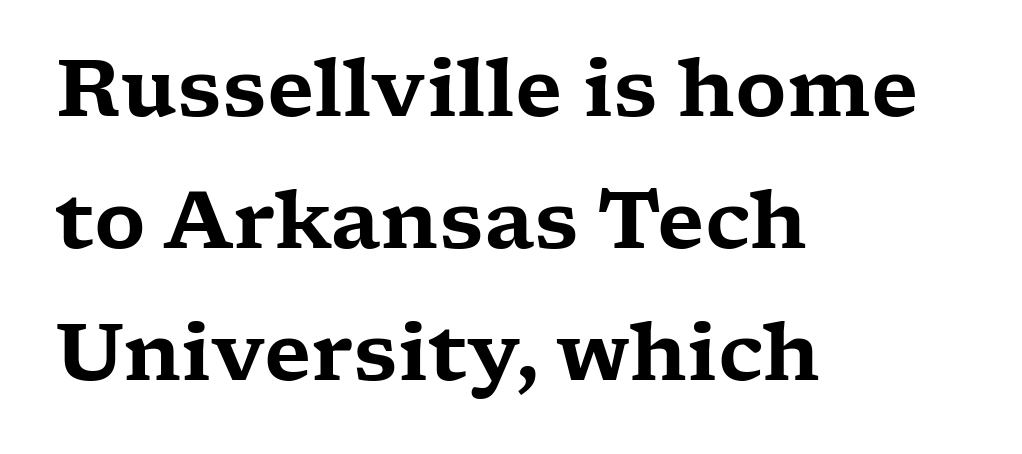
These lines are set flush left with a ragged right edge. The type is set solid horizontally, with unmodified tracking. Quick note: not italic, upright. Each letter keeps its own natural width here, so spacing adapts to shape. Font category for this specimen: serif. Compared with typical paragraphs, the rows here are spaced about the same.
